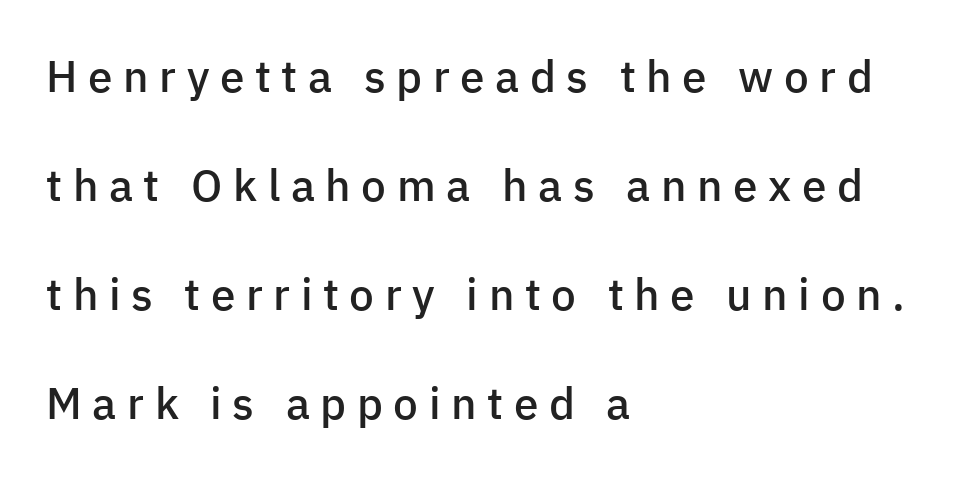
{"serif": "no", "italic": "no", "bold": "semi", "weight": "semibold", "width": "normal", "stroke_contrast": "low", "x_height": "medium", "monospaced": "no", "underline": "no", "align": "left", "line_spacing": "loose", "line_spacing_ratio": 2.48, "letter_spacing": "wide", "letter_spacing_em": 0.24, "glyph_px": 44}
